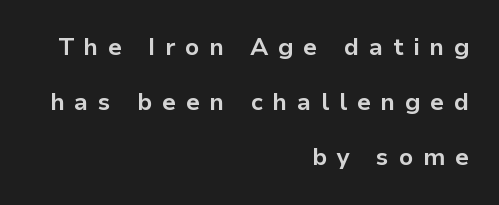
If you drew a ruler down the right edge, every line would touch it. Honestly, the rows look like they've been pulled way apart. Honestly, there is no underline to notice here at all. Heft: maximum for text — a bold. Nope, not italic — everything's standing straight. Each word looks stretched out because of the extra space between its letters.
